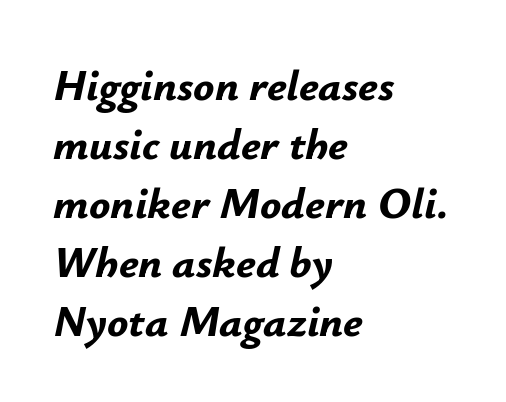
Q: Is the text bold? A: Yes.
Q: Is the text italic (slanted)? A: Yes, it leans right by about 12 degrees.
Q: Is the text underlined? A: No.
Q: How is the paragraph aligned? A: Left-aligned.
Q: Is the spacing between letters normal or unusually wide? A: Normal.
Q: Is the spacing between lines tight, normal or loose? A: Normal.
Q: Width (condensed, normal, or wide)? A: Normal.
Q: Stroke contrast? A: Low.
Q: x-height? A: Small.
Q: Monospaced? A: No.
